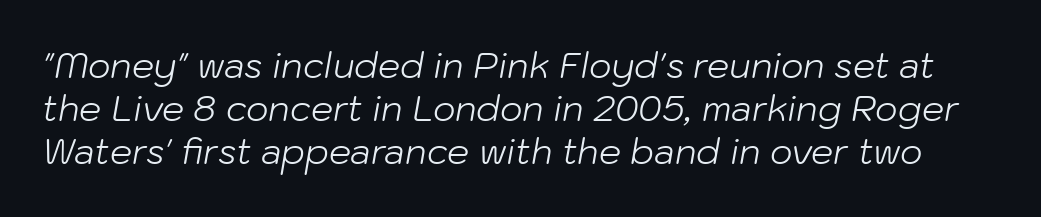
Q: Is the text bold? A: No.
Q: Is the text italic (slanted)? A: Yes, it leans right by about 10 degrees.
Q: Is the text underlined? A: No.
Q: Is the spacing between letters normal or unusually wide? A: Normal.
Q: Width (condensed, normal, or wide)? A: Normal.
Q: Stroke contrast? A: Low.
Q: x-height? A: Medium.
Q: Monospaced? A: No.
